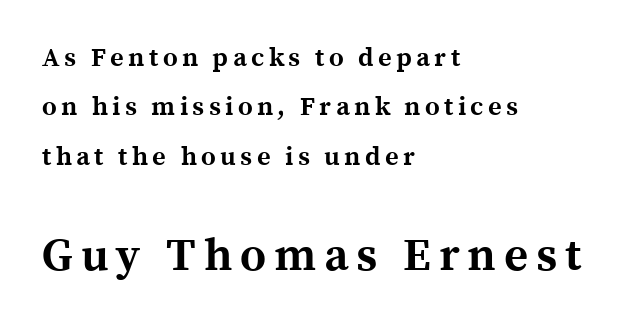
The image shows 46 px bold serif type, upright; set left-aligned, loose line spacing (1.9x), not underlined; the second (bottom) block is 1.77x larger; a medium x-height.
